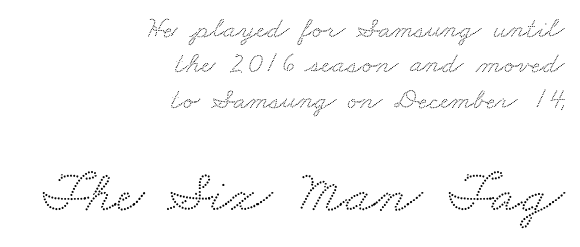
The image shows 60 px wide serif type; set right-aligned, line spacing 1.18x, normal letter spacing, not underlined; the second (bottom) block is 2.0x larger; medium stroke contrast and a small x-height.
